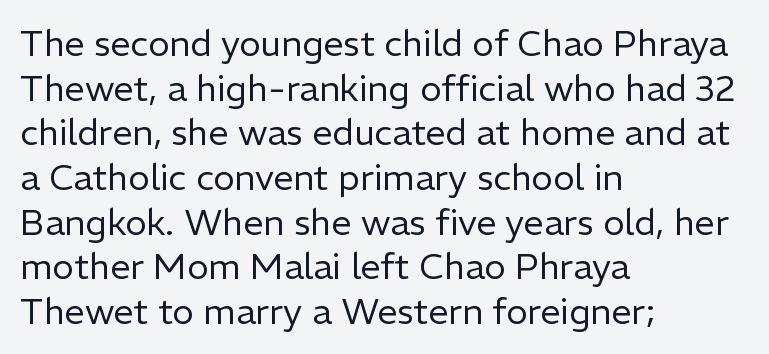
Q: Is the text bold? A: No.
Q: Is the text italic (slanted)? A: No, it is upright.
Q: Is the typeface a serif or a sans-serif typeface? A: Sans-serif.
Q: Is the text underlined? A: No.
Q: How is the paragraph aligned? A: Left-aligned.
Q: Is the spacing between letters normal or unusually wide? A: Normal.
Q: Width (condensed, normal, or wide)? A: Normal.
Q: Stroke contrast? A: Low.
Q: x-height? A: Medium.
Q: Monospaced? A: No.
